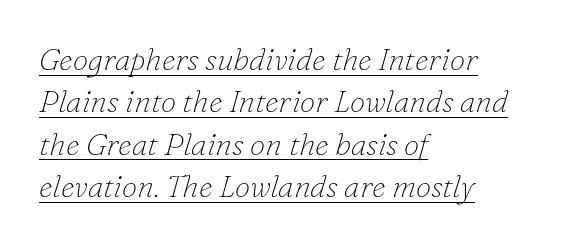
The image shows 31 px thin serif type, italic (leaning right); set left-aligned, normal line spacing (1.37x), normal letter spacing, underlined; low stroke contrast and a small x-height.
